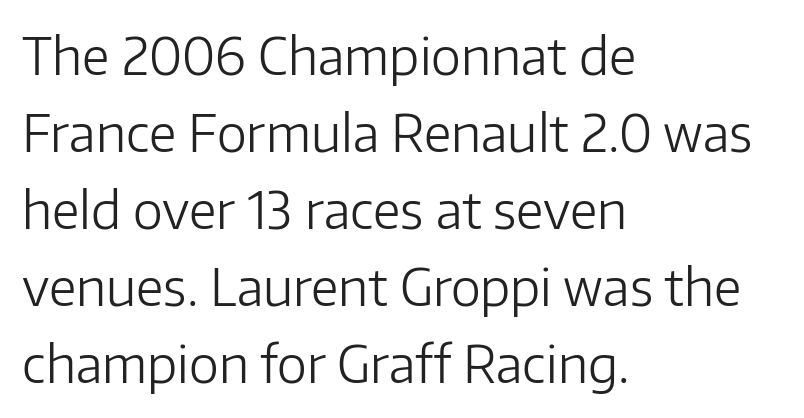
{"serif": "no", "italic": "no", "bold": "no", "weight": "light", "width": "normal", "stroke_contrast": "low", "x_height": "medium", "monospaced": "no", "underline": "no", "align": "left", "line_spacing": "normal", "line_spacing_ratio": 1.51, "letter_spacing": "normal", "letter_spacing_em": 0.0, "glyph_px": 51}
